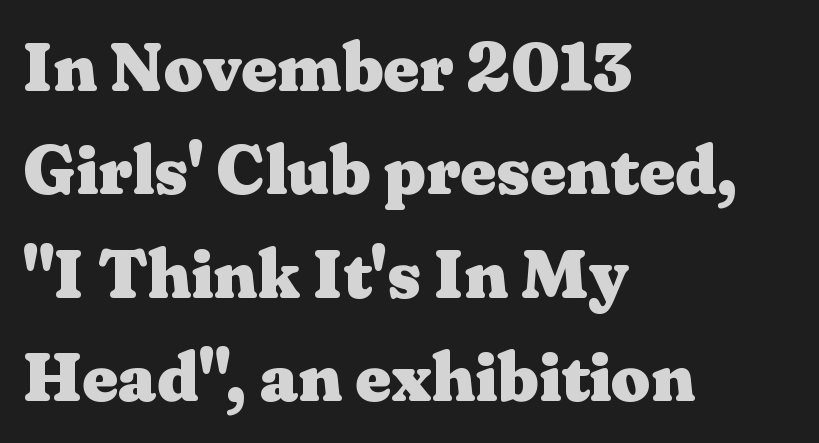
The image shows 69 px heavy, wide serif type, upright; set left-aligned, normal line spacing (1.5x), normal letter spacing, not underlined; medium stroke contrast and a medium x-height.
